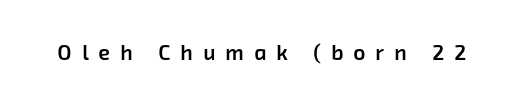
Is the type bold? Partly — it's a semibold, heavier than regular but not fully bold. What stands out about the letter spacing? Its width — letters are far apart. The passage shown is not underscored anywhere.
